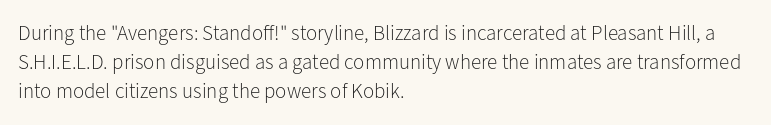
{"italic": "no", "bold": "no", "underline": "no", "align": "left", "line_spacing": "normal", "line_spacing_ratio": 1.38, "letter_spacing": "normal", "letter_spacing_em": 0.0, "glyph_px": 21}
